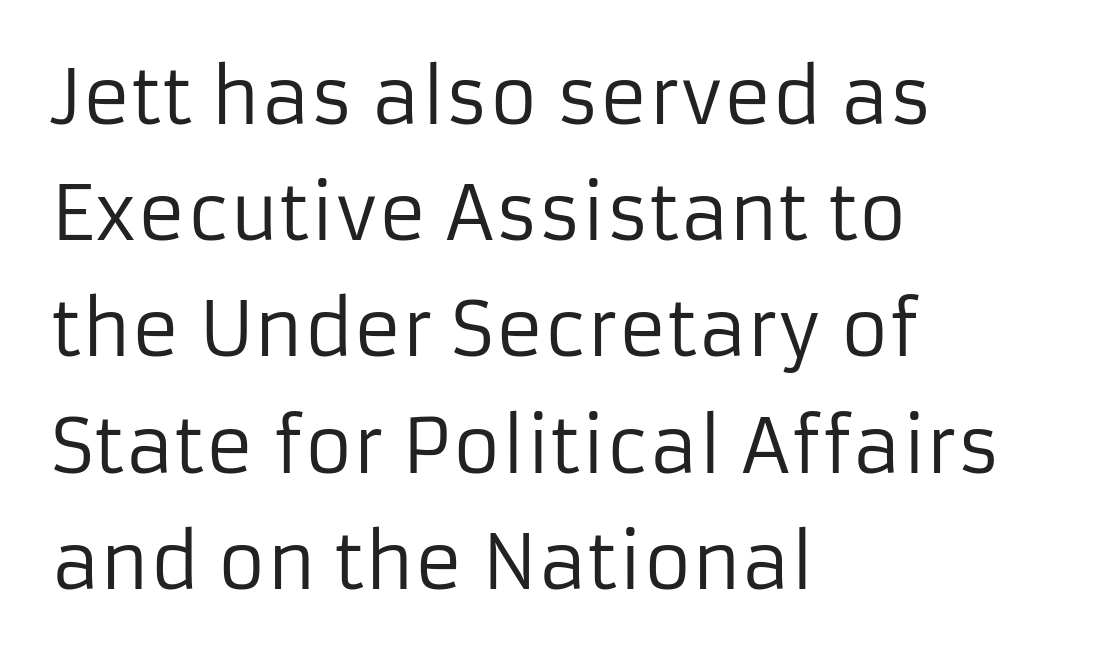
The image shows 74 px regular-weight sans-serif type, upright; set left-aligned, normal line spacing (1.57x), normal letter spacing, not underlined; low stroke contrast and a medium x-height.
